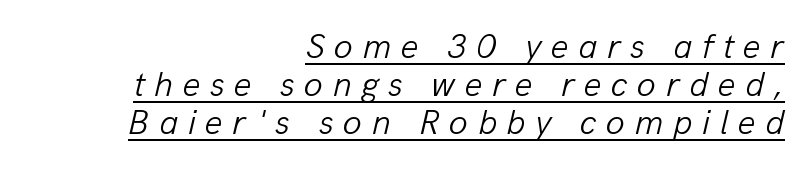
{"italic": "yes", "lean": "right", "slant_degrees": 13, "bold": "no", "weight": "light", "width": "normal", "stroke_contrast": "low", "x_height": "medium", "monospaced": "no", "underline": "yes", "align": "right", "line_spacing": "tight", "line_spacing_ratio": 1.09, "letter_spacing": "wide", "letter_spacing_em": 0.27, "glyph_px": 35}
